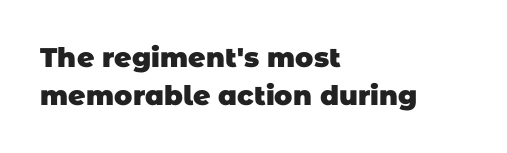
The setting favours the left margin, as ordinary paragraphs usually do. The baseline area is clear. Each glyph is drawn with heavy, bold strokes. Standard letterfit; no display-style spreading of the glyphs. A normal amount of white space separates one row of letters from the next.
